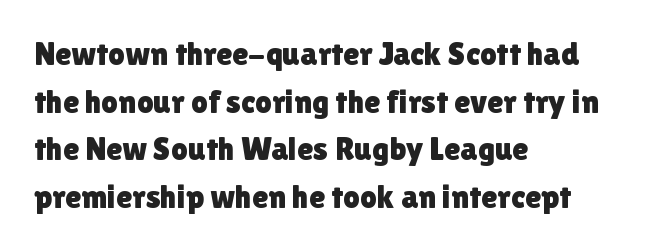
The image shows 33 px sans-serif type, upright; set left-aligned, normal line spacing (1.44x), normal letter spacing, not underlined; a medium x-height.
